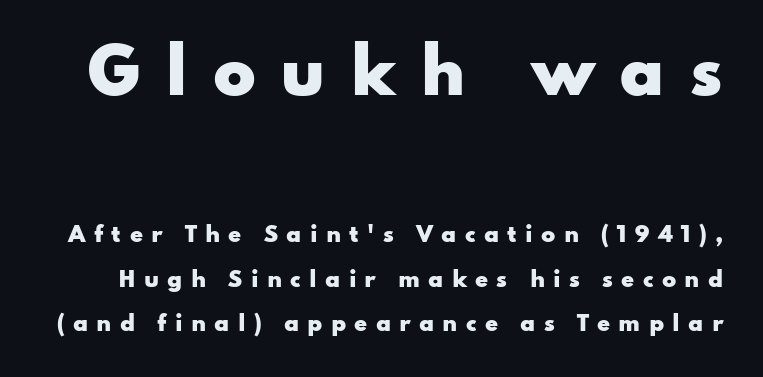
{"serif": "no", "italic": "no", "bold": "yes", "weight": "heavy", "width": "wide", "stroke_contrast": "low", "x_height": "small", "monospaced": "no", "underline": "no", "line_spacing": "loose", "line_spacing_ratio": 2.11, "letter_spacing": "wide", "letter_spacing_em": 0.39, "larger_block": "first", "size_ratio": 3.0, "glyph_px": 63}
